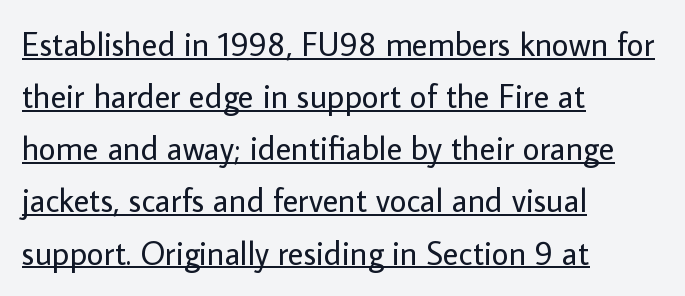
Q: Is the text bold? A: No.
Q: Is the text italic (slanted)? A: No, it is upright.
Q: Is the typeface a serif or a sans-serif typeface? A: Sans-serif.
Q: Is the text underlined? A: Yes.
Q: How is the paragraph aligned? A: Left-aligned.
Q: Is the spacing between letters normal or unusually wide? A: Normal.
Q: Is the spacing between lines tight, normal or loose? A: Normal.
Q: Width (condensed, normal, or wide)? A: Normal.
Q: Stroke contrast? A: Low.
Q: x-height? A: Medium.
Q: Monospaced? A: No.
